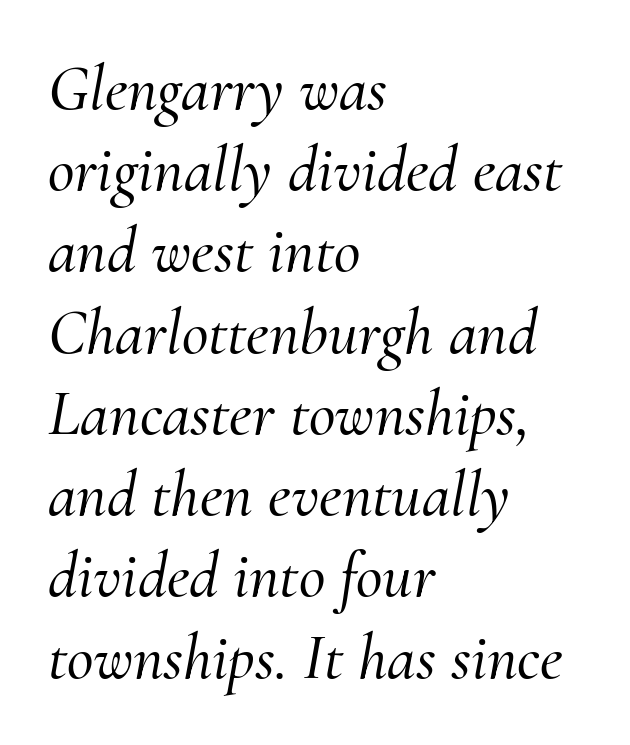
{"serif": "yes", "italic": "yes", "lean": "right", "slant_degrees": 10, "width": "normal", "stroke_contrast": "medium", "x_height": "small", "monospaced": "no", "underline": "no", "align": "left", "line_spacing": "normal", "line_spacing_ratio": 1.25, "letter_spacing": "normal", "letter_spacing_em": 0.0, "glyph_px": 65}
